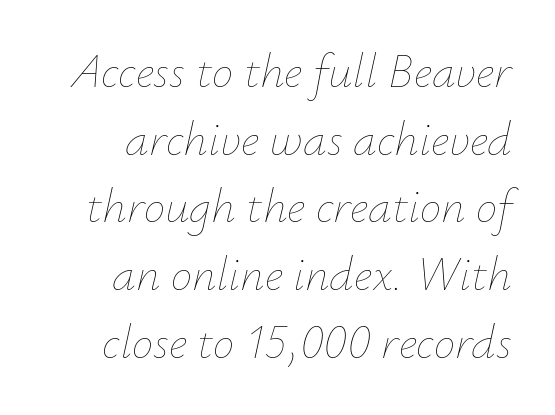
Q: Is the text bold? A: No.
Q: Is the text italic (slanted)? A: Yes, it leans right by about 12 degrees.
Q: Is the text underlined? A: No.
Q: Is the spacing between letters normal or unusually wide? A: Normal.
Q: Is the spacing between lines tight, normal or loose? A: Normal.
Q: Width (condensed, normal, or wide)? A: Normal.
Q: Stroke contrast? A: Low.
Q: x-height? A: Small.
Q: Monospaced? A: No.
